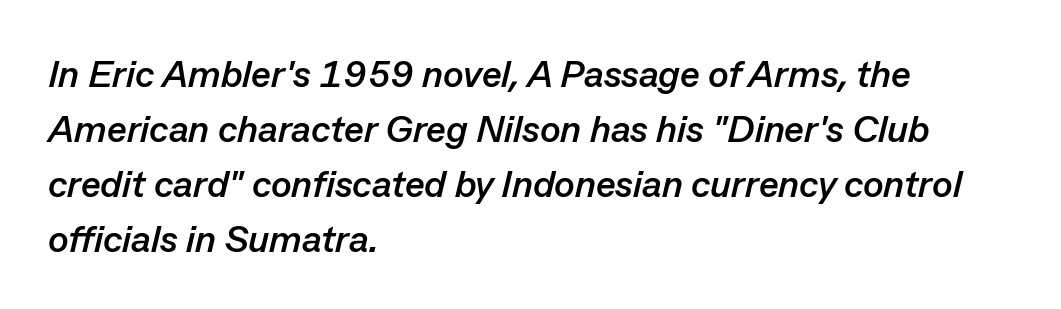
{"italic": "yes", "lean": "right", "slant_degrees": 13, "bold": "yes", "weight": "semibold", "width": "normal", "stroke_contrast": "low", "x_height": "medium", "monospaced": "no", "underline": "no", "align": "left", "line_spacing": "normal", "line_spacing_ratio": 1.45, "letter_spacing": "normal", "letter_spacing_em": 0.0, "glyph_px": 38}
